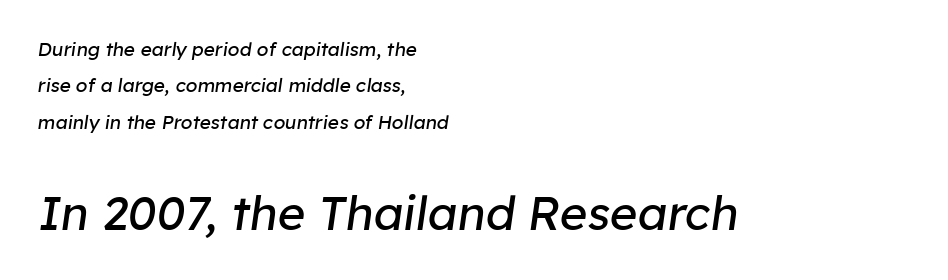
Q: Is the text bold? A: No.
Q: Is the text italic (slanted)? A: Yes, it leans right by about 8 degrees.
Q: Is the text underlined? A: No.
Q: How is the paragraph aligned? A: Left-aligned.
Q: Is the spacing between letters normal or unusually wide? A: Normal.
Q: Is the spacing between lines tight, normal or loose? A: Loose.
Q: Which block of text is set in a larger size, the first (top) or the second (bottom)? A: The second (bottom) one.
Q: Width (condensed, normal, or wide)? A: Normal.
Q: Stroke contrast? A: Low.
Q: x-height? A: Medium.
Q: Monospaced? A: No.
